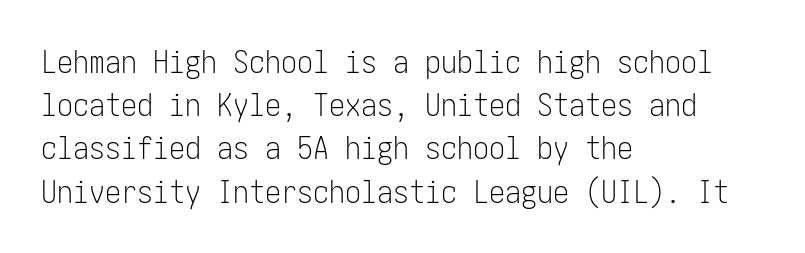
The image shows 32 px light, condensed sans-serif type, upright; set left-aligned, normal line spacing (1.35x), normal letter spacing, not underlined; low stroke contrast and a medium x-height.
